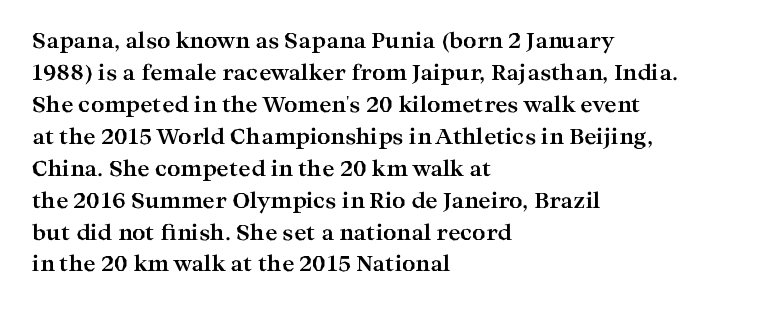
The image shows 21 px bold type, upright; set left-aligned, normal line spacing (1.52x), normal letter spacing, not underlined.
